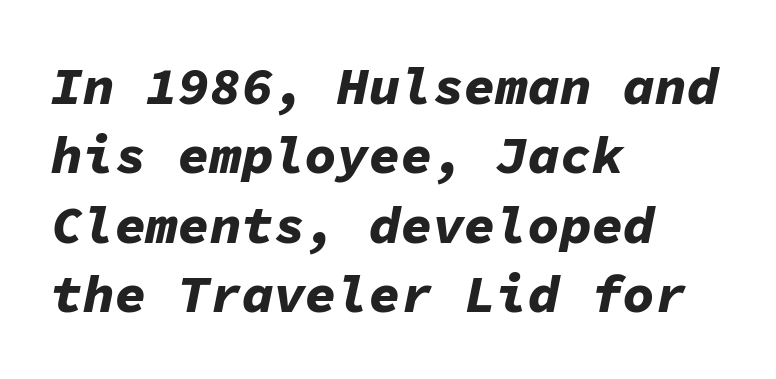
{"italic": "yes", "lean": "right", "slant_degrees": 11, "bold": "yes", "weight": "bold", "width": "normal", "stroke_contrast": "low", "x_height": "medium", "monospaced": "yes", "underline": "no", "align": "left", "line_spacing": "normal", "line_spacing_ratio": 1.31, "letter_spacing": "normal", "letter_spacing_em": 0.0, "glyph_px": 53}
